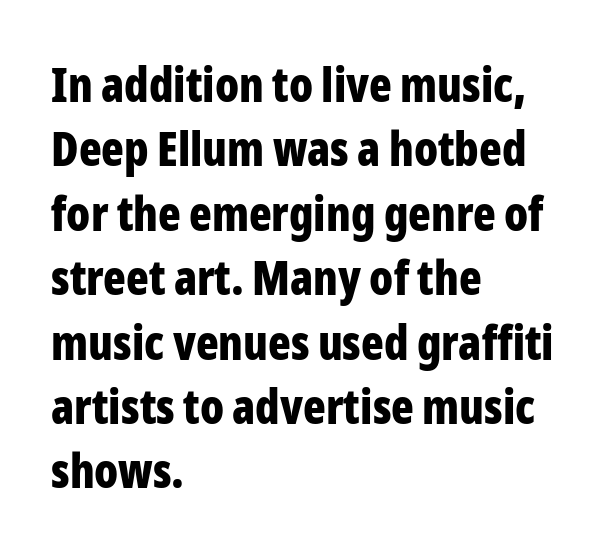
Students, this is bold: see how much ink each stroke carries. Quick note: interline space is typical. Glyph-to-glyph distance matches everyday printed text. Short and long lines alike share a common starting point at left. Observe the absence of serifs on each vertical stroke in this sample.
